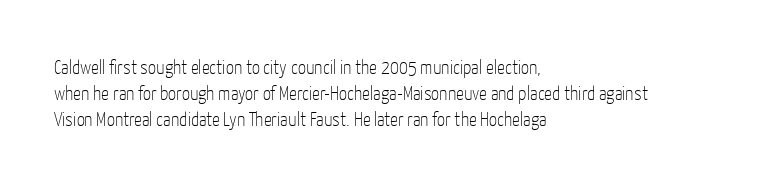
The image shows 20 px text type, upright; set left-aligned, normal line spacing (1.29x), normal letter spacing, not underlined.
